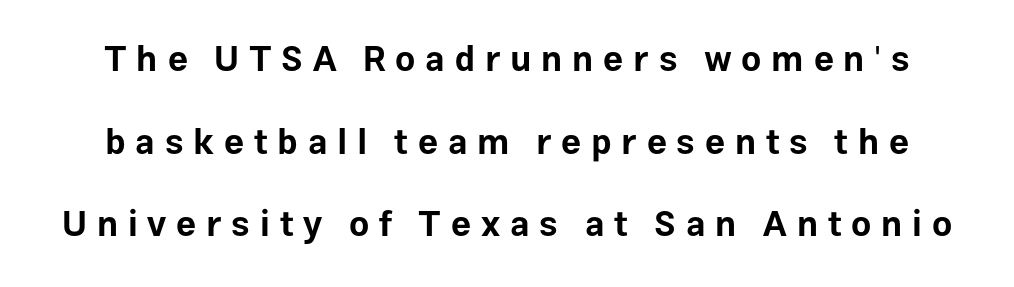
The image shows 35 px bold sans-serif type, upright; set centered, loose line spacing (2.36x), unusually wide letter spacing (+0.28 em), not underlined; low stroke contrast and a medium x-height.
